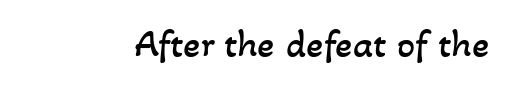
Q: Is the text bold? A: No.
Q: Is the text underlined? A: No.
Q: Is the spacing between letters normal or unusually wide? A: Normal.
Q: Width (condensed, normal, or wide)? A: Normal.
Q: Stroke contrast? A: Low.
Q: x-height? A: Small.
Q: Monospaced? A: No.
